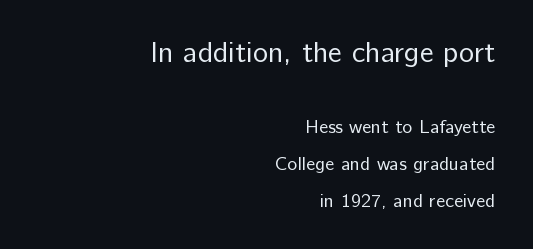
Vertical strokes here are truly vertical. Look at the glyph heights: the upper group is clearly the bigger setting. Regarding serifs, this sample does without them. Does the copy run flush right? Yes — the right margin is perfectly even. The letters look calm and open, with moderate or lighter stems.
